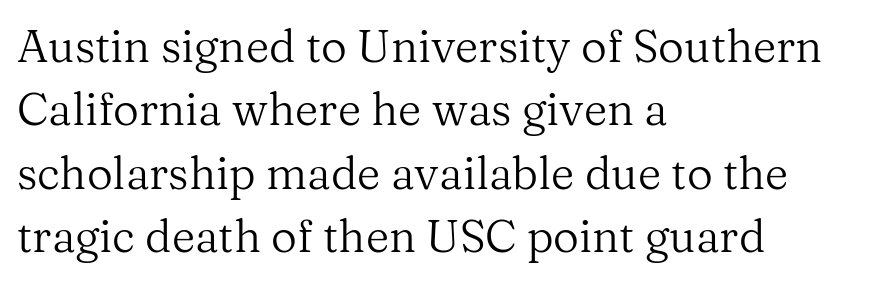
Default kerning and tracking; the words read as compact shapes. These lines sit exactly where default settings would place them. Which margin do the lines hug? The left one — the right edge is uneven. Only glyphs here, with clear space below each row.
